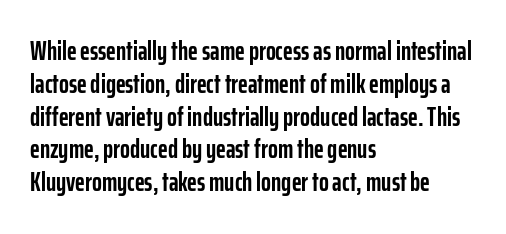
The image shows 26 px bold type, upright; set left-aligned, normal line spacing (1.26x), normal letter spacing, not underlined.
